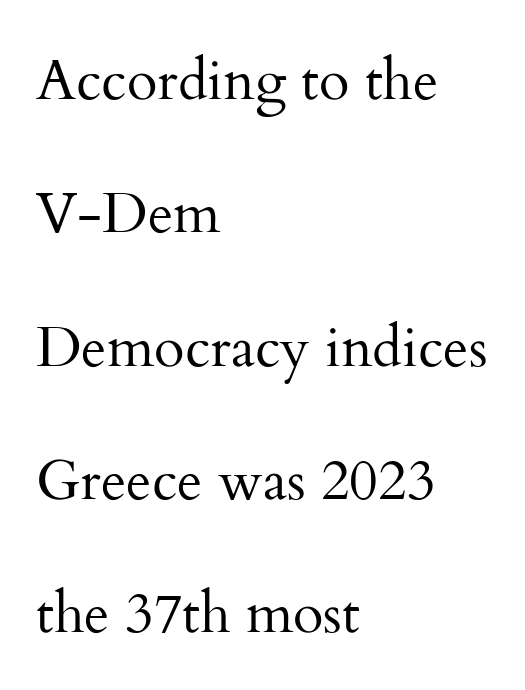
The image shows 56 px regular-weight serif type, upright; set left-aligned, loose line spacing (2.38x), normal letter spacing, not underlined; medium stroke contrast and a small x-height.
